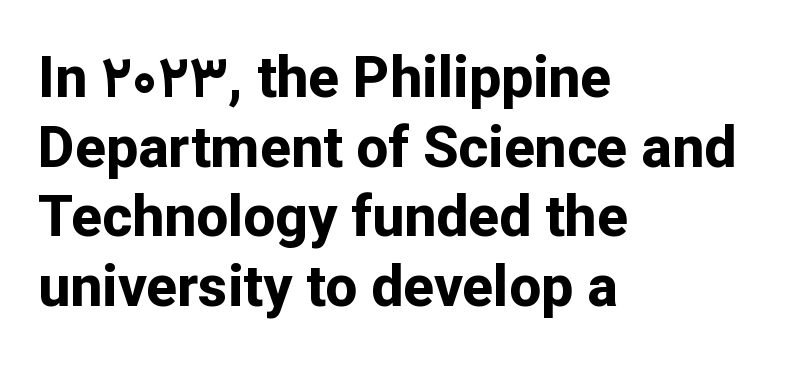
The image shows 57 px bold sans-serif type, upright; set left-aligned, line spacing 1.22x, normal letter spacing, not underlined; low stroke contrast and a medium x-height.
